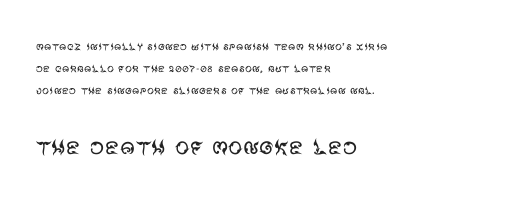
The image shows 29 px regular-weight sans-serif type, upright; set left-aligned, normal line spacing (1.56x), normal letter spacing, not underlined; the second (bottom) block is 2.07x larger; medium stroke contrast and a large x-height.
